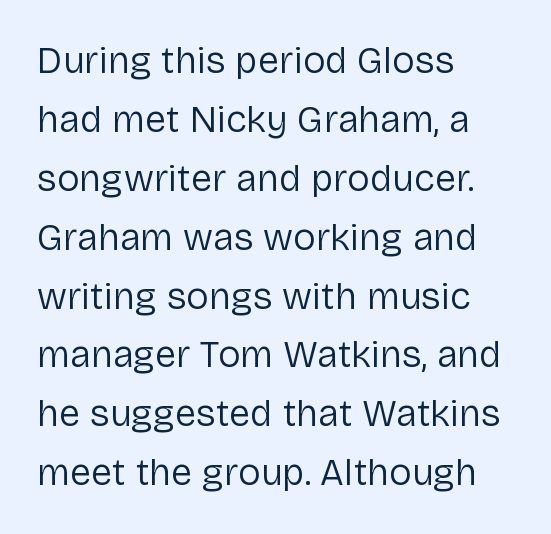
Q: Is the text bold? A: No.
Q: Is the text italic (slanted)? A: No, it is upright.
Q: Is the typeface a serif or a sans-serif typeface? A: Sans-serif.
Q: Is the text underlined? A: No.
Q: How is the paragraph aligned? A: Left-aligned.
Q: Is the spacing between letters normal or unusually wide? A: Normal.
Q: Is the spacing between lines tight, normal or loose? A: Normal.
Q: Width (condensed, normal, or wide)? A: Normal.
Q: Stroke contrast? A: Low.
Q: x-height? A: Medium.
Q: Monospaced? A: No.
